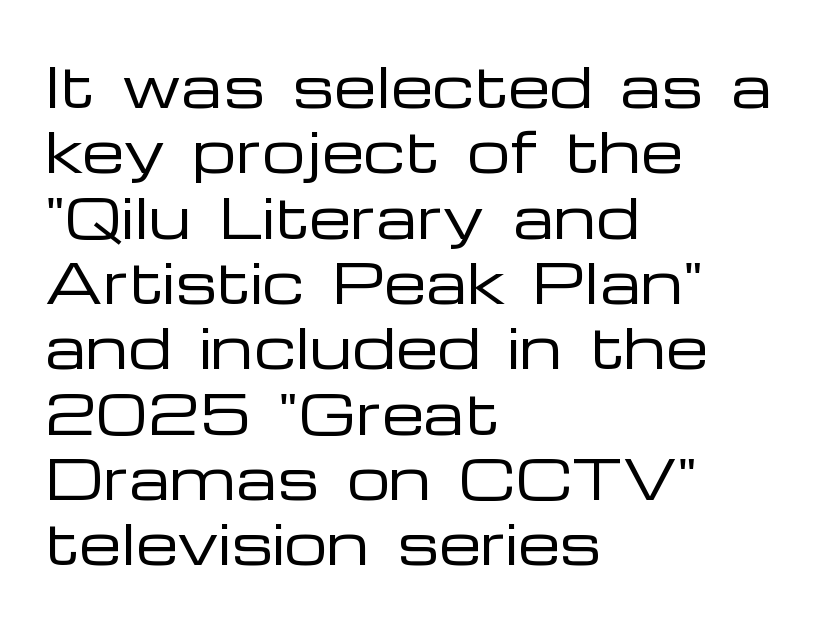
{"serif": "no", "italic": "no", "bold": "no", "weight": "regular", "width": "wide", "stroke_contrast": "low", "x_height": "medium", "monospaced": "no", "underline": "no", "align": "left", "line_spacing_ratio": 1.21, "letter_spacing": "normal", "letter_spacing_em": 0.0, "glyph_px": 54}
